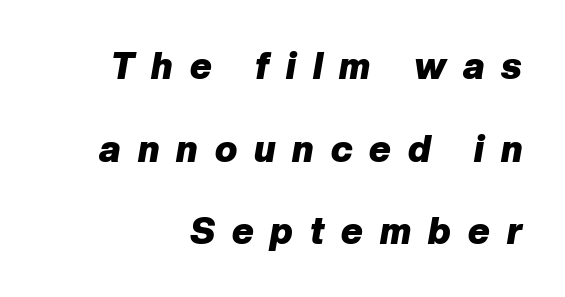
Q: Is the text bold? A: Yes.
Q: Is the text italic (slanted)? A: Yes, it leans right by about 10 degrees.
Q: Is the text underlined? A: No.
Q: How is the paragraph aligned? A: Right-aligned.
Q: Is the spacing between letters normal or unusually wide? A: Unusually wide.
Q: Is the spacing between lines tight, normal or loose? A: Loose.
Q: Width (condensed, normal, or wide)? A: Normal.
Q: Stroke contrast? A: Low.
Q: x-height? A: Medium.
Q: Monospaced? A: No.
